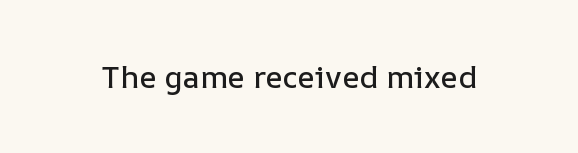
Q: Is the text italic (slanted)? A: No, it is upright.
Q: Is the text underlined? A: No.
Q: Is the spacing between letters normal or unusually wide? A: Normal.
Q: Width (condensed, normal, or wide)? A: Normal.
Q: Stroke contrast? A: Low.
Q: x-height? A: Medium.
Q: Monospaced? A: No.
